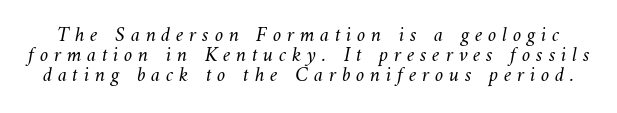
{"bold": "no", "underline": "no", "line_spacing": "tight", "line_spacing_ratio": 0.96, "letter_spacing": "wide", "letter_spacing_em": 0.27, "glyph_px": 21}
